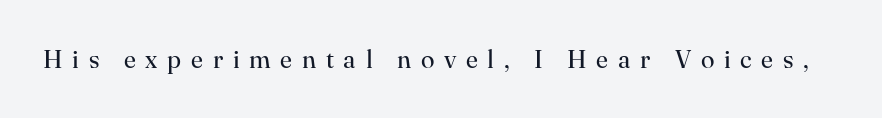
Q: Is the text bold? A: No.
Q: Is the text italic (slanted)? A: No, it is upright.
Q: Is the text underlined? A: No.
Q: Is the spacing between letters normal or unusually wide? A: Unusually wide.
